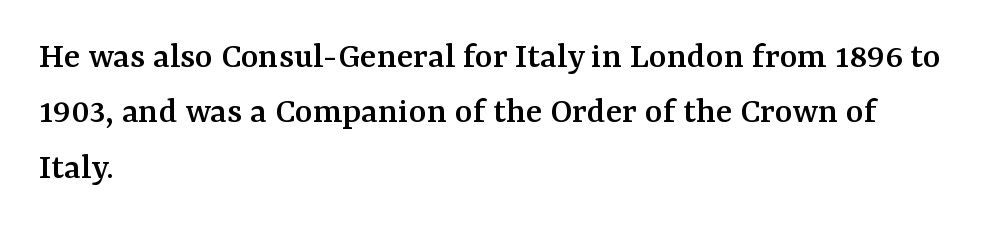
The image shows 38 px serif type, upright; set left-aligned, normal line spacing (1.46x), normal letter spacing, not underlined; medium stroke contrast and a medium x-height.
